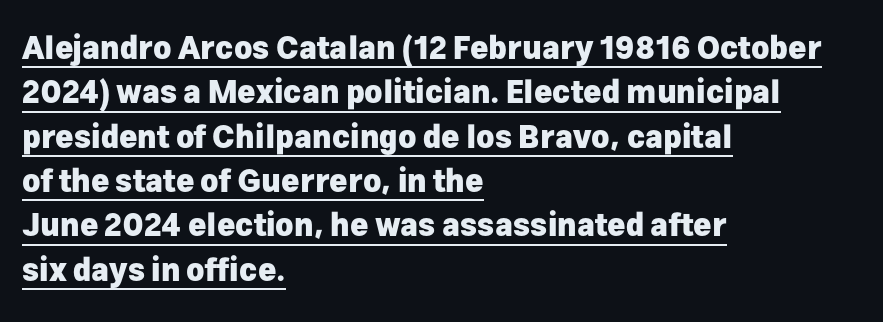
Compared with a centered layout, this one pins lines to the left instead. Regarding leading, the lines here are spaced in the standard way. The letters stand straight up with perfectly vertical stems. Here the designer chose a conventional face with non-uniform glyph widths. You'd pick this weight for a headline — it's a proper bold. Looks like someone drew a line under every word here.
